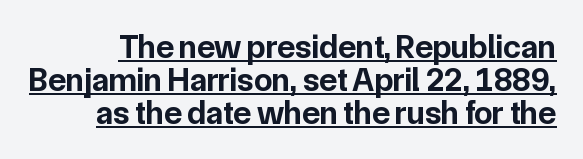
The image shows 33 px bold sans-serif type, upright; set tight line spacing (1.0x), normal letter spacing, underlined; low stroke contrast and a medium x-height.
